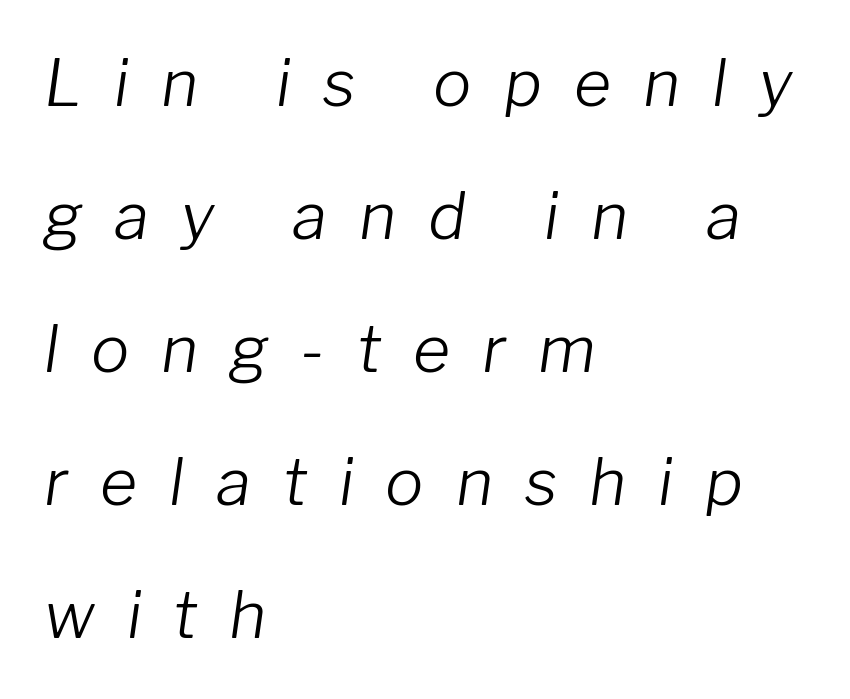
Q: Is the text bold? A: No.
Q: Is the text italic (slanted)? A: Yes, it leans right by about 8 degrees.
Q: Is the text underlined? A: No.
Q: How is the paragraph aligned? A: Left-aligned.
Q: Is the spacing between letters normal or unusually wide? A: Unusually wide.
Q: Is the spacing between lines tight, normal or loose? A: Loose.
Q: Width (condensed, normal, or wide)? A: Normal.
Q: Stroke contrast? A: Low.
Q: x-height? A: Medium.
Q: Monospaced? A: No.
